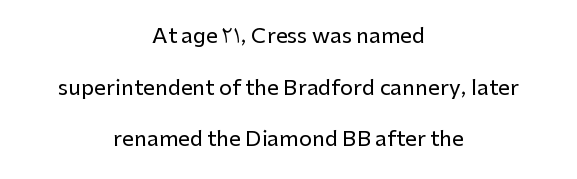
The image shows 21 px text type, upright; set centered, loose line spacing (2.46x), normal letter spacing, not underlined.
